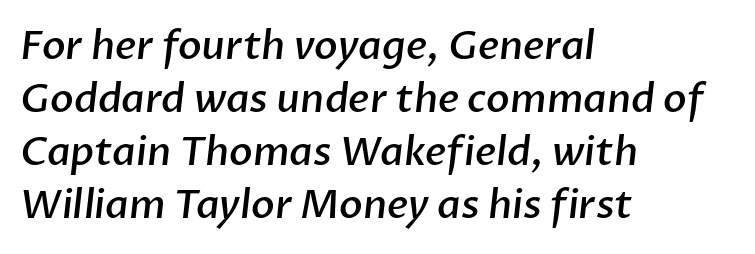
The image shows 39 px semibold sans-serif type; set left-aligned, normal line spacing (1.36x), normal letter spacing, not underlined; low stroke contrast and a medium x-height.
